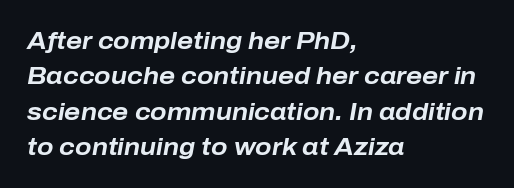
Quick note: italic. Nobody touched the tracking dial on this one. Is the type bold? Yes — the strokes are clearly thick and heavy. Vertical spacing — default.
